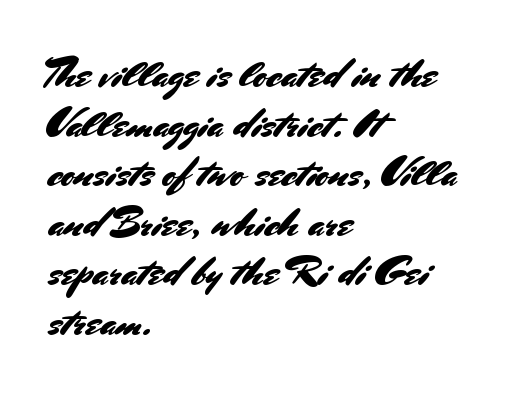
Does extra space separate the letters? No, they use regular spacing. Every row of glyphs begins at an identical x-position on the left. Glance below the letters and you will spot only blank space. Each letter keeps its own natural width here, so spacing adapts to shape.
